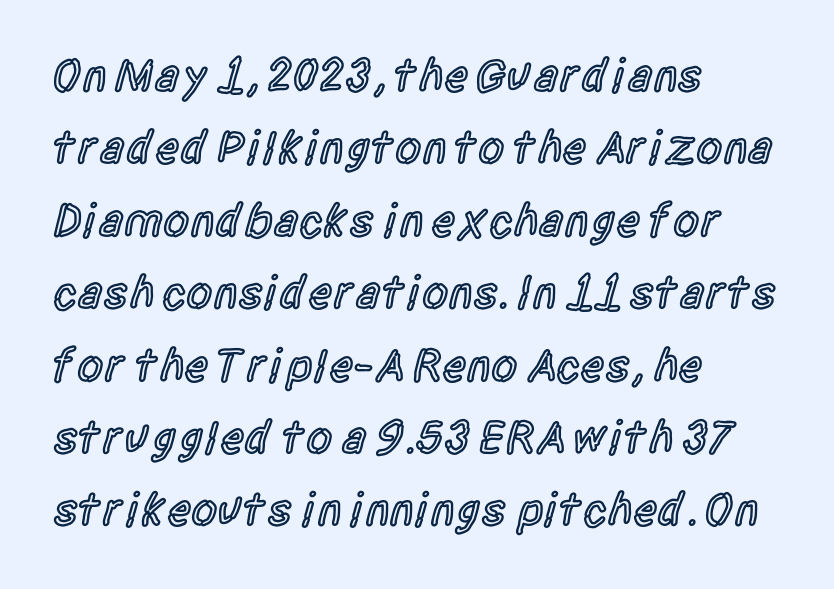
The image shows 47 px semibold, condensed sans-serif type; set left-aligned, normal line spacing (1.54x), normal letter spacing, not underlined; a large x-height.
